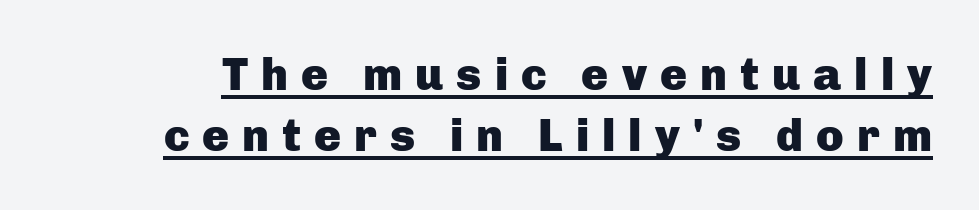
Think of a printed novel: that variable character pitch is what you see here. Italic: no, the glyphs are upright roman. The characters display no serif detailing; their extremities are plain. The line texture is sparse and dotted thanks to wide tracking.
